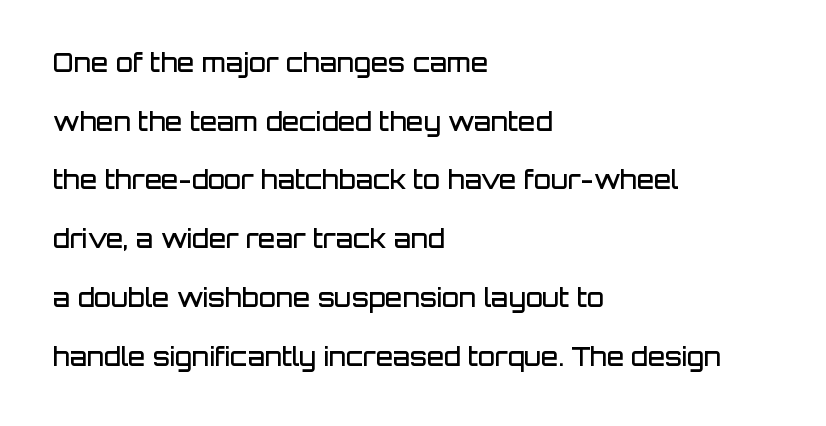
Q: Is the text bold? A: Semi-bold.
Q: Is the text italic (slanted)? A: No, it is upright.
Q: Is the text underlined? A: No.
Q: How is the paragraph aligned? A: Left-aligned.
Q: Is the spacing between letters normal or unusually wide? A: Normal.
Q: Is the spacing between lines tight, normal or loose? A: Loose.
